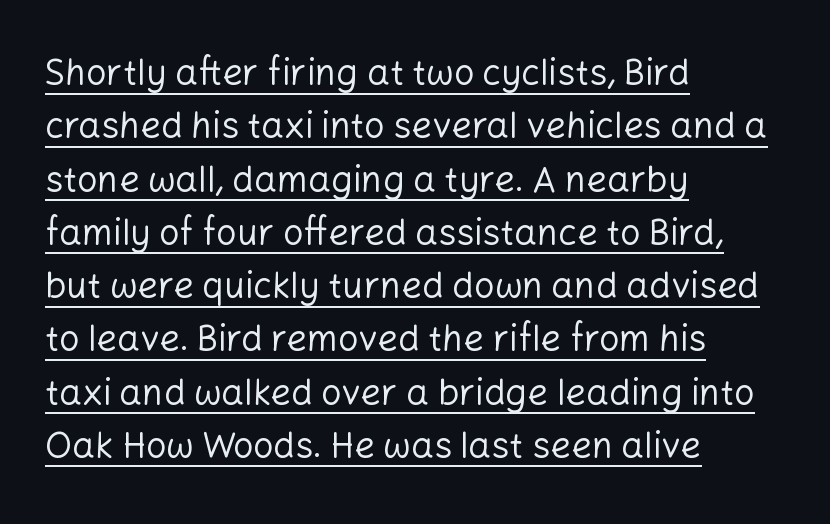
The image shows 36 px regular-weight sans-serif type, upright; set left-aligned, normal line spacing (1.48x), normal letter spacing, underlined; low stroke contrast and a medium x-height.
